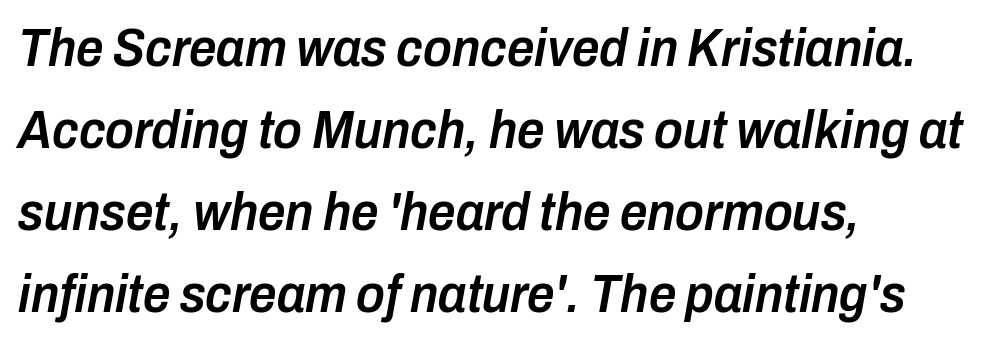
The image shows 54 px semibold, condensed type, italic (leaning right); set left-aligned, normal line spacing (1.52x), normal letter spacing, not underlined; low stroke contrast and a medium x-height.
